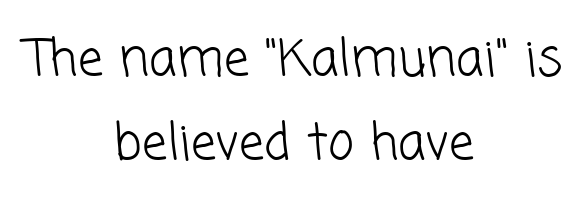
The image shows 50 px light sans-serif type; set centered, normal line spacing (1.69x), normal letter spacing, not underlined; low stroke contrast and a medium x-height.
